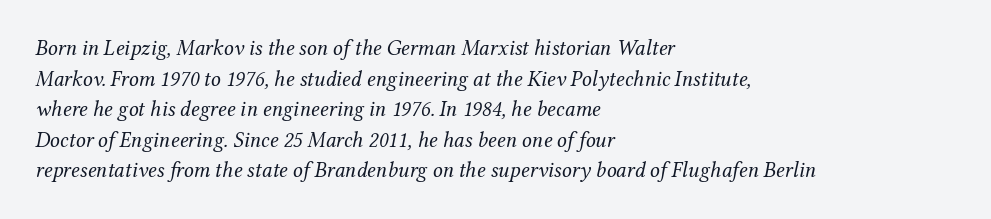
Q: Is the text bold? A: No.
Q: Is the text italic (slanted)? A: Yes, it leans right by about 12 degrees.
Q: Is the text underlined? A: No.
Q: How is the paragraph aligned? A: Left-aligned.
Q: Is the spacing between letters normal or unusually wide? A: Normal.
Q: Is the spacing between lines tight, normal or loose? A: Normal.
